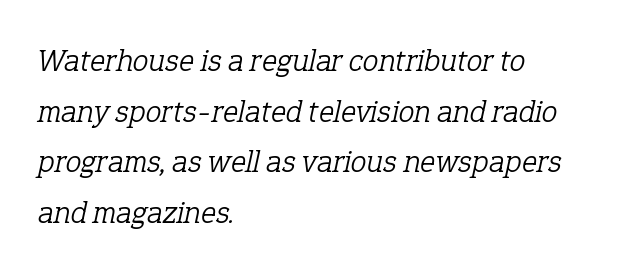
Q: Is the text bold? A: No.
Q: Is the text italic (slanted)? A: Yes, it leans right by about 12 degrees.
Q: Is the typeface a serif or a sans-serif typeface? A: Serif.
Q: Is the text underlined? A: No.
Q: How is the paragraph aligned? A: Left-aligned.
Q: Is the spacing between letters normal or unusually wide? A: Normal.
Q: Is the spacing between lines tight, normal or loose? A: Normal.
Q: Width (condensed, normal, or wide)? A: Normal.
Q: Stroke contrast? A: Low.
Q: x-height? A: Medium.
Q: Monospaced? A: No.
